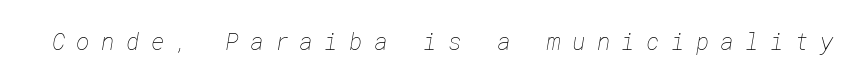
{"bold": "no", "underline": "no", "letter_spacing": "wide", "letter_spacing_em": 0.49, "glyph_px": 23}
